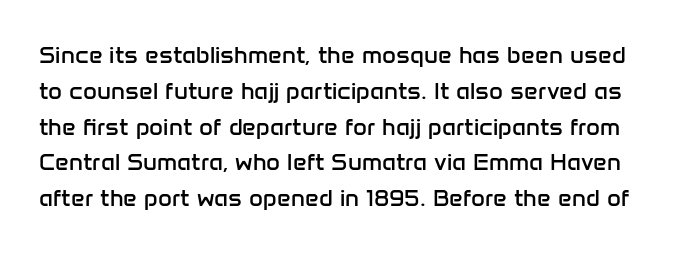
The image shows 24 px text type, upright; set normal line spacing (1.49x), normal letter spacing, not underlined.
